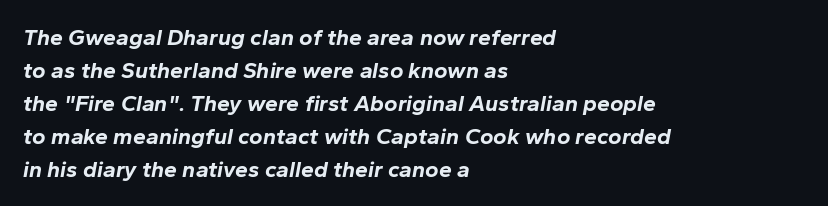
Q: Is the text bold? A: Yes.
Q: Is the text italic (slanted)? A: Yes, it leans right by about 10 degrees.
Q: Is the text underlined? A: No.
Q: How is the paragraph aligned? A: Left-aligned.
Q: Is the spacing between letters normal or unusually wide? A: Normal.
Q: Is the spacing between lines tight, normal or loose? A: Normal.
